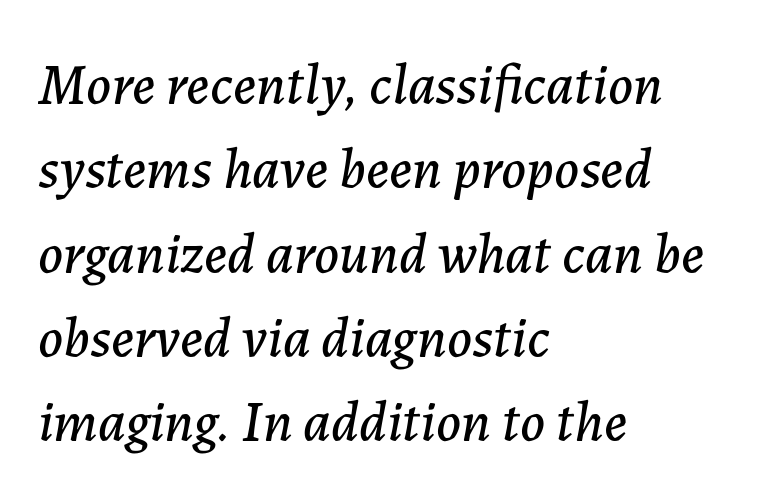
{"italic": "yes", "lean": "right", "slant_degrees": 7, "width": "normal", "stroke_contrast": "low", "x_height": "medium", "monospaced": "no", "underline": "no", "align": "left", "line_spacing": "normal", "line_spacing_ratio": 1.48, "letter_spacing": "normal", "letter_spacing_em": 0.0, "glyph_px": 57}
